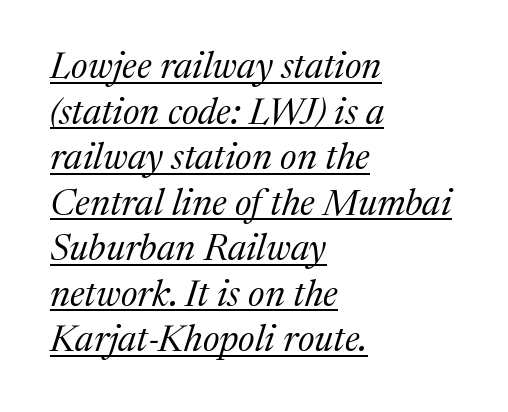
{"serif": "yes", "italic": "yes", "lean": "right", "slant_degrees": 17, "bold": "no", "weight": "regular", "width": "normal", "stroke_contrast": "medium", "x_height": "medium", "monospaced": "no", "underline": "yes", "align": "left", "line_spacing_ratio": 1.23, "letter_spacing": "normal", "letter_spacing_em": 0.0, "glyph_px": 37}
